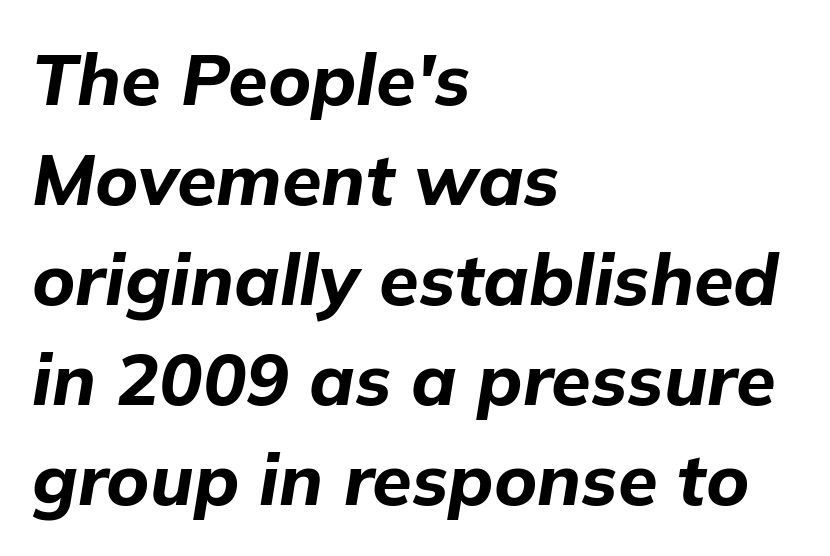
Q: Is the text bold? A: Yes.
Q: Is the text italic (slanted)? A: Yes, it leans right by about 9 degrees.
Q: Is the text underlined? A: No.
Q: How is the paragraph aligned? A: Left-aligned.
Q: Is the spacing between letters normal or unusually wide? A: Normal.
Q: Is the spacing between lines tight, normal or loose? A: Normal.
Q: Width (condensed, normal, or wide)? A: Normal.
Q: Stroke contrast? A: Low.
Q: x-height? A: Medium.
Q: Monospaced? A: No.
